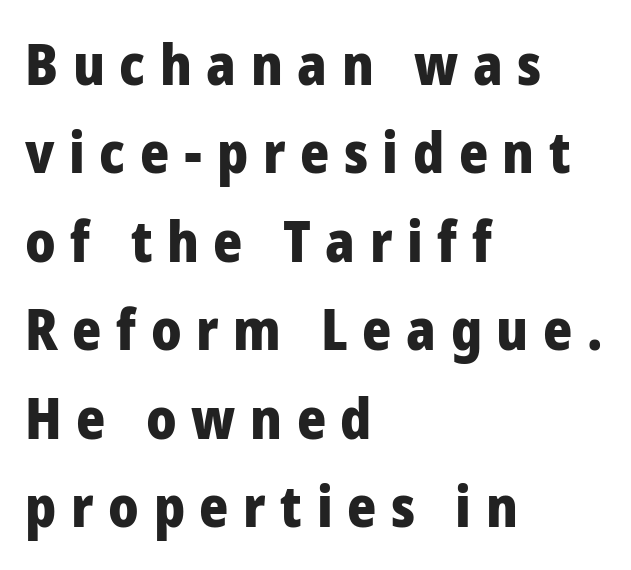
Q: Is the text bold? A: Yes.
Q: Is the text italic (slanted)? A: No, it is upright.
Q: Is the typeface a serif or a sans-serif typeface? A: Sans-serif.
Q: Is the text underlined? A: No.
Q: How is the paragraph aligned? A: Left-aligned.
Q: Is the spacing between letters normal or unusually wide? A: Unusually wide.
Q: Is the spacing between lines tight, normal or loose? A: Normal.
Q: Width (condensed, normal, or wide)? A: Normal.
Q: Stroke contrast? A: Low.
Q: x-height? A: Medium.
Q: Monospaced? A: No.
